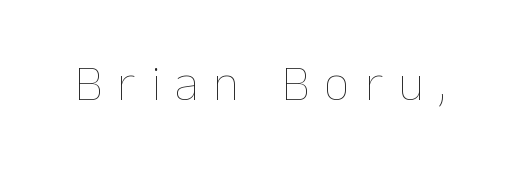
{"italic": "no", "bold": "no", "weight": "thin", "width": "normal", "stroke_contrast": "low", "x_height": "medium", "monospaced": "no", "underline": "no", "letter_spacing": "wide", "letter_spacing_em": 0.29, "glyph_px": 51}
